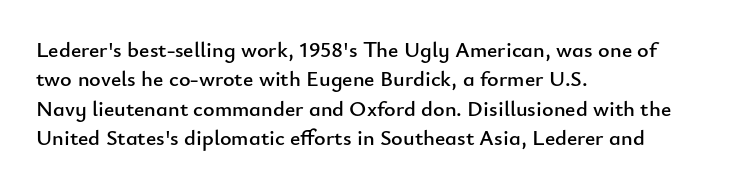
Glyph-to-glyph distance matches everyday printed text. If you drew a ruler down the left edge, every line would touch it. The letters stand upright; this is a roman face. No word sits above an underline. The line-height multiplier appears to be the usual default.
